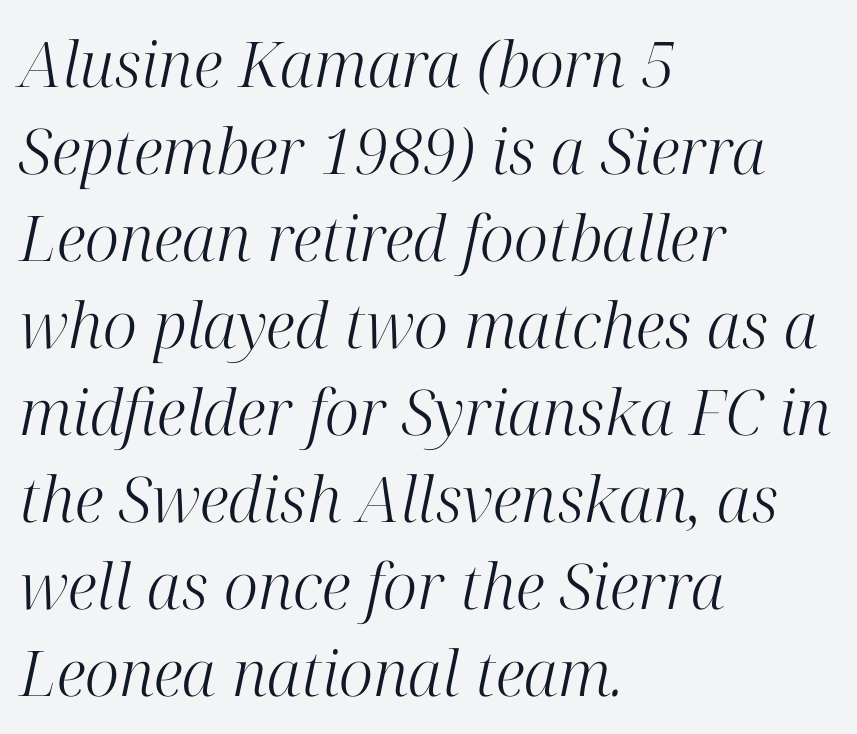
The image shows 63 px light serif type, italic (leaning right); set left-aligned, normal line spacing (1.38x), normal letter spacing, not underlined; high stroke contrast and a medium x-height.
